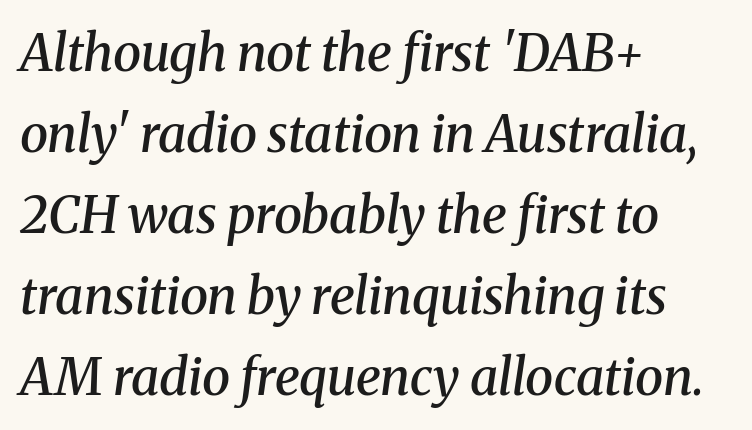
The image shows 51 px semibold serif type, italic (leaning right); set left-aligned, normal line spacing (1.59x), normal letter spacing, not underlined; medium stroke contrast and a medium x-height.
